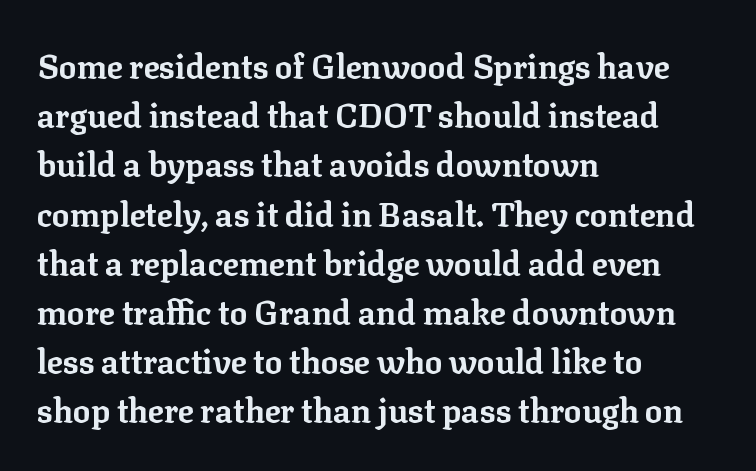
{"serif": "yes", "italic": "no", "bold": "yes", "weight": "bold", "width": "normal", "stroke_contrast": "low", "x_height": "medium", "monospaced": "no", "underline": "no", "align": "left", "line_spacing": "normal", "line_spacing_ratio": 1.49, "letter_spacing": "normal", "letter_spacing_em": 0.0, "glyph_px": 33}
